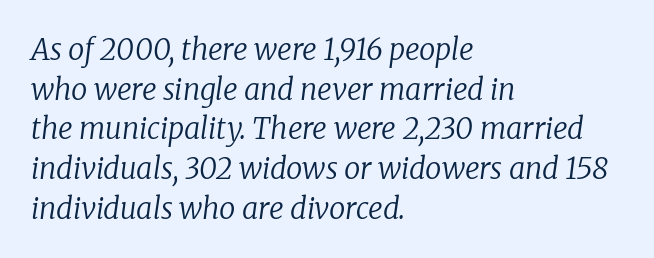
The image shows 29 px regular-weight serif type, italic (leaning right); set left-aligned, normal line spacing (1.37x), normal letter spacing, not underlined; low stroke contrast and a medium x-height.
